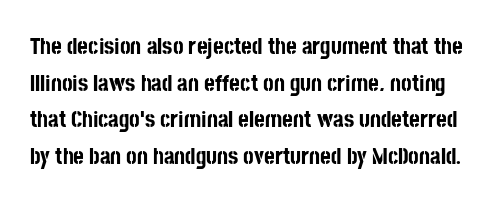
{"italic": "no", "bold": "yes", "underline": "no", "line_spacing": "normal", "line_spacing_ratio": 1.59, "letter_spacing": "normal", "letter_spacing_em": 0.0, "glyph_px": 23}
